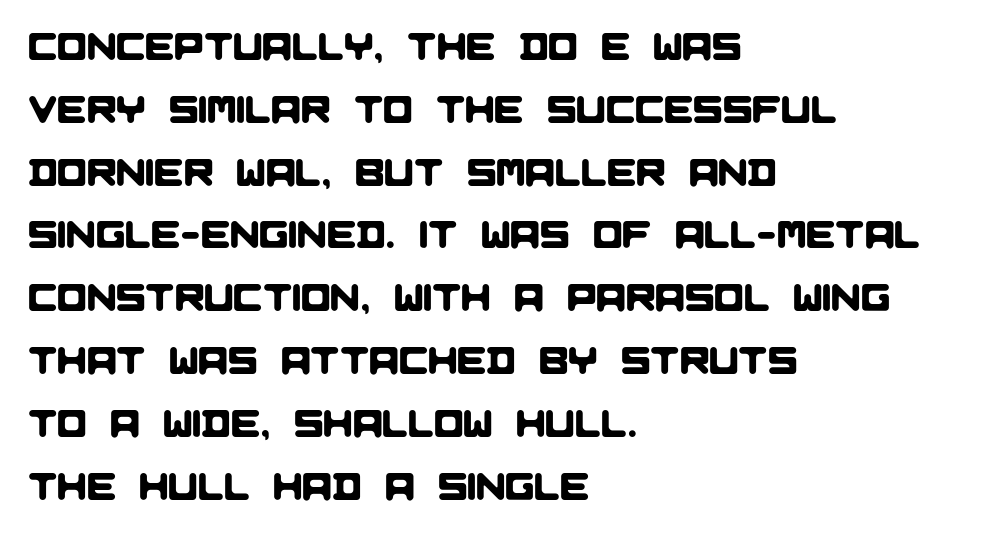
Q: Is the typeface a serif or a sans-serif typeface? A: Sans-serif.
Q: Is the text underlined? A: No.
Q: How is the paragraph aligned? A: Left-aligned.
Q: Is the spacing between letters normal or unusually wide? A: Normal.
Q: Is the spacing between lines tight, normal or loose? A: Normal.
Q: Width (condensed, normal, or wide)? A: Normal.
Q: Stroke contrast? A: Low.
Q: x-height? A: Large.
Q: Monospaced? A: No.
